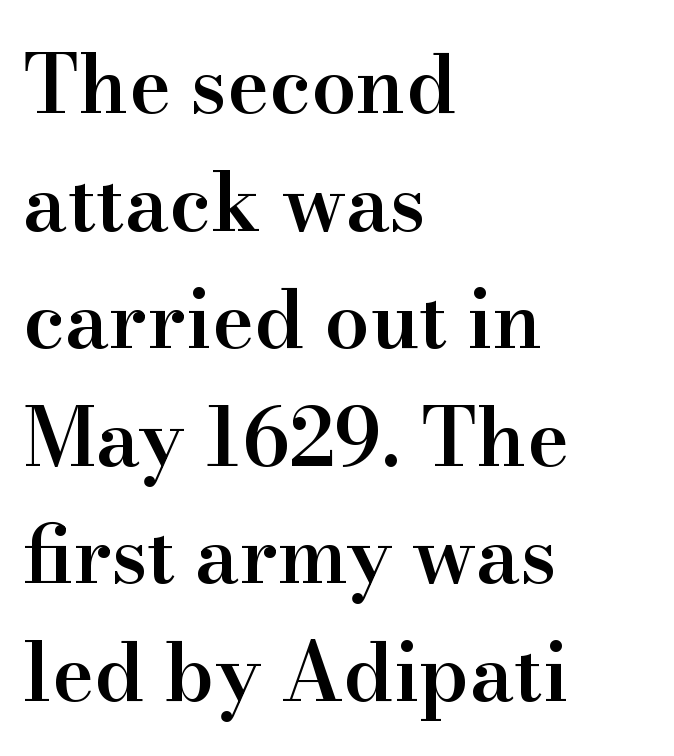
The image shows 80 px semibold serif type, upright; set left-aligned, normal line spacing (1.47x), normal letter spacing, not underlined; high stroke contrast and a small x-height.
